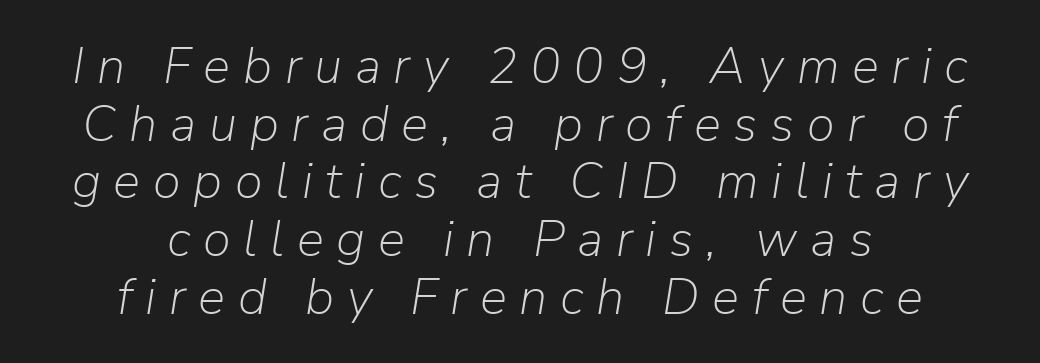
{"italic": "yes", "lean": "right", "slant_degrees": 9, "bold": "no", "weight": "light", "width": "normal", "stroke_contrast": "low", "x_height": "medium", "monospaced": "no", "underline": "no", "align": "center", "line_spacing": "tight", "line_spacing_ratio": 1.13, "letter_spacing": "wide", "letter_spacing_em": 0.25, "glyph_px": 51}
